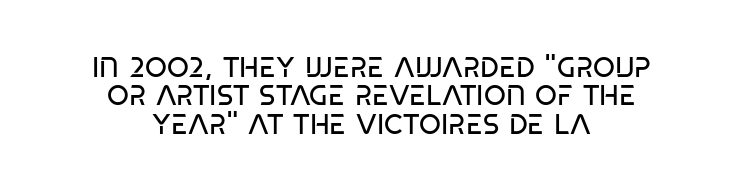
The image shows 28 px regular-weight, condensed sans-serif type; set centered, tight line spacing (1.01x), normal letter spacing, not underlined; low stroke contrast and a large x-height.
